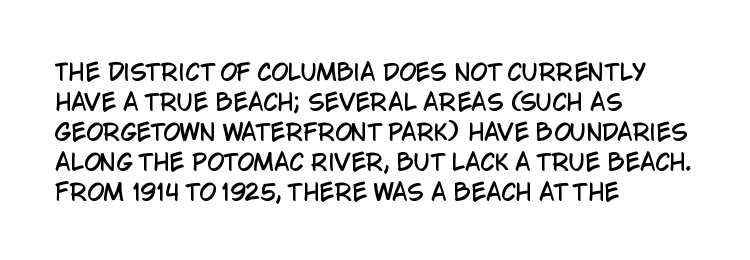
{"italic": "no", "underline": "no", "align": "left", "line_spacing": "normal", "line_spacing_ratio": 1.36, "letter_spacing": "normal", "letter_spacing_em": 0.0, "glyph_px": 22}
